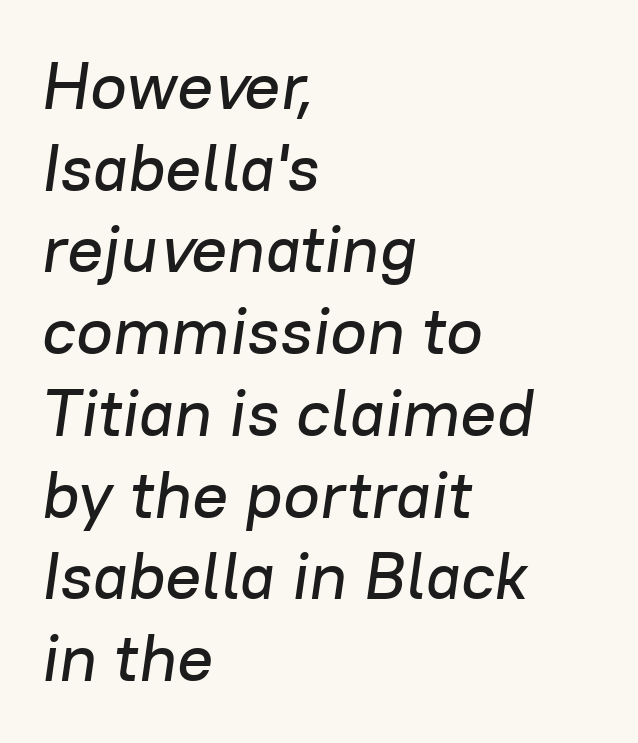
The image shows 67 px text type, italic (leaning right); set left-aligned, line spacing 1.22x, normal letter spacing, not underlined; low stroke contrast and a medium x-height.
